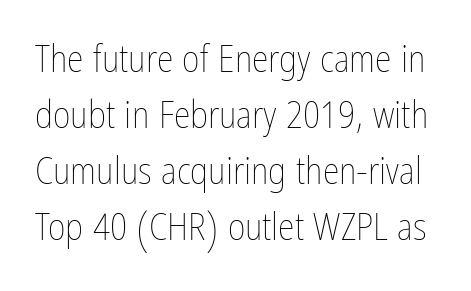
The rows are spaced the way most documents space them. A bare baseline throughout the passage. In terms of posture, this sample is upright. Each letter keeps its own natural width here, so spacing adapts to shape. Here the glyphs are tracked normally, forming tight word shapes.
